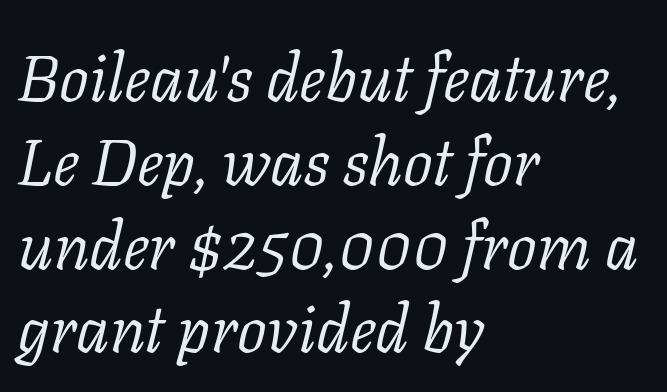
The image shows 66 px light serif type, italic (leaning right); set left-aligned, normal line spacing (1.27x), normal letter spacing, not underlined; low stroke contrast and a medium x-height.
